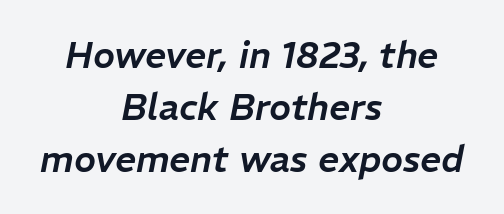
Just letters on the line, the space beneath them empty. In terms of letterspacing, this is plain default setting. Line starts and ends both wander, symmetrically. The whole block is typeset with a tilt. Regarding leading, the lines here are spaced in the standard way.
